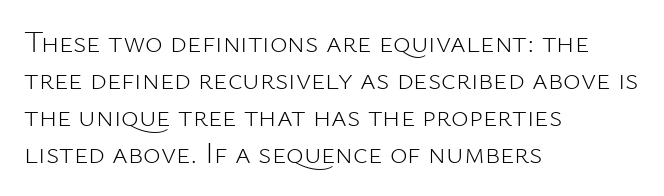
The image shows 30 px light sans-serif type, upright; set left-aligned, line spacing 1.23x, normal letter spacing, not underlined; low stroke contrast and a medium x-height.
